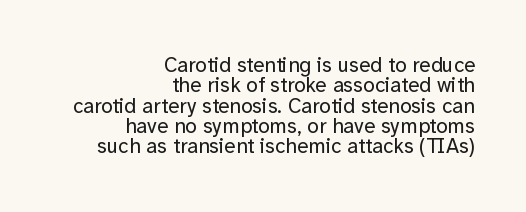
The string is rendered with underlining switched off. The font sits on the lighter half of the weight spectrum, regular included. The paragraph has a hard right edge and a soft left edge. The lettering stays uniformly vertical, giving the passage a roman look. The tracking reads as untouched default to a designer's eye.
